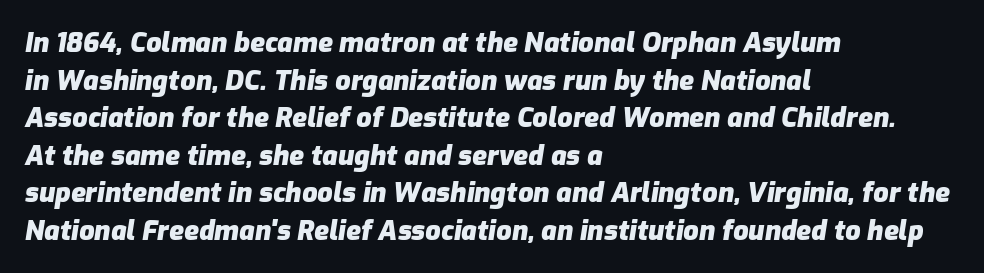
The image shows 27 px bold type, italic (leaning right); set left-aligned, normal line spacing (1.39x), normal letter spacing, not underlined.
